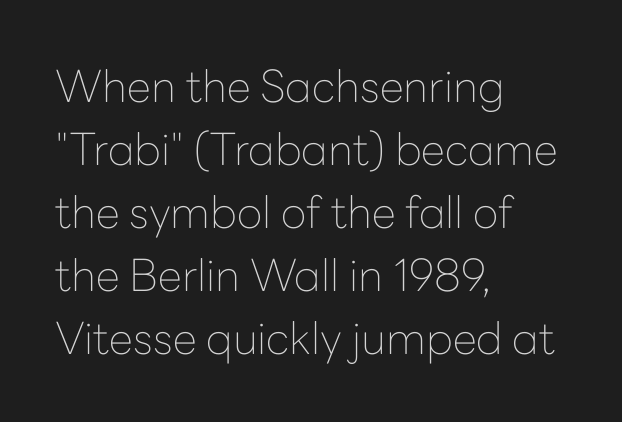
The image shows 44 px thin sans-serif type, upright; set left-aligned, normal line spacing (1.43x), normal letter spacing, not underlined; low stroke contrast and a medium x-height.
